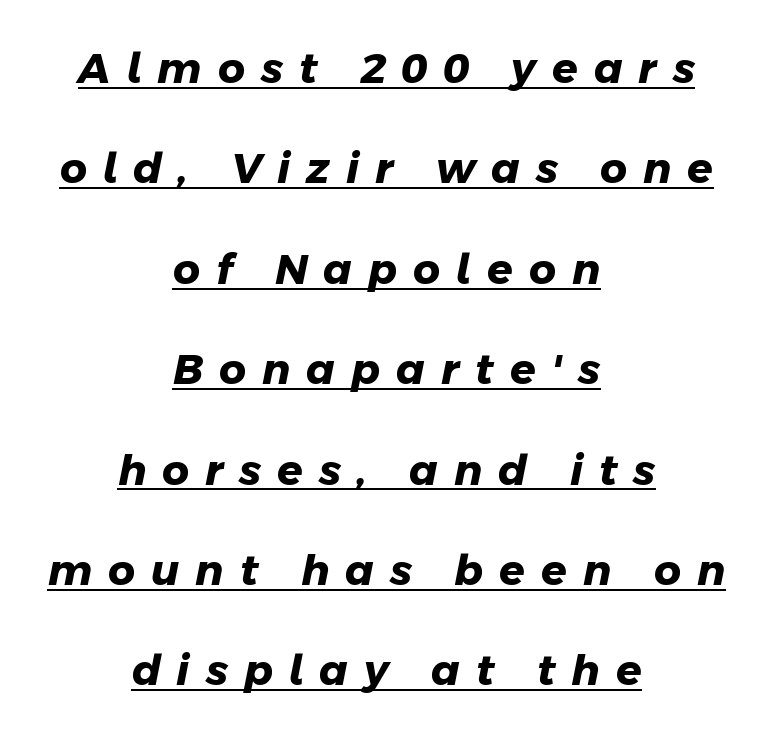
Q: Is the text bold? A: Yes.
Q: Is the typeface a serif or a sans-serif typeface? A: Sans-serif.
Q: Is the text underlined? A: Yes.
Q: How is the paragraph aligned? A: Centered.
Q: Is the spacing between letters normal or unusually wide? A: Unusually wide.
Q: Is the spacing between lines tight, normal or loose? A: Loose.
Q: Width (condensed, normal, or wide)? A: Normal.
Q: Stroke contrast? A: Low.
Q: x-height? A: Medium.
Q: Monospaced? A: No.
